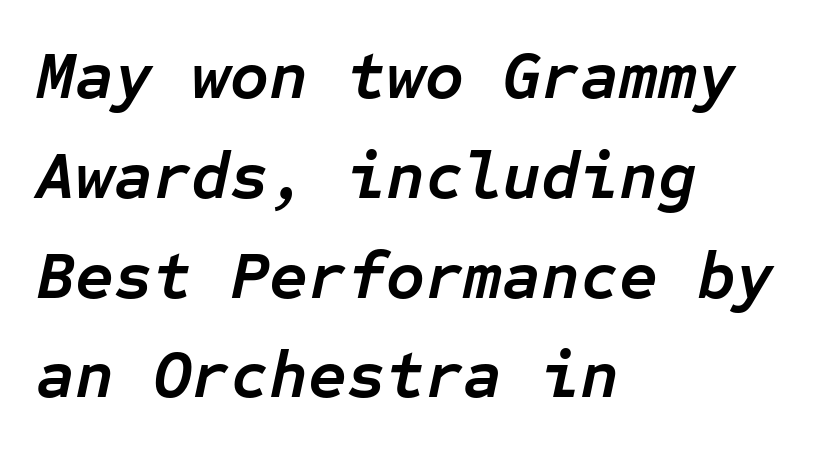
{"italic": "yes", "lean": "right", "slant_degrees": 12, "bold": "yes", "weight": "semibold", "width": "normal", "stroke_contrast": "low", "x_height": "medium", "monospaced": "yes", "underline": "no", "align": "left", "line_spacing": "normal", "line_spacing_ratio": 1.49, "letter_spacing": "normal", "letter_spacing_em": 0.0, "glyph_px": 67}
